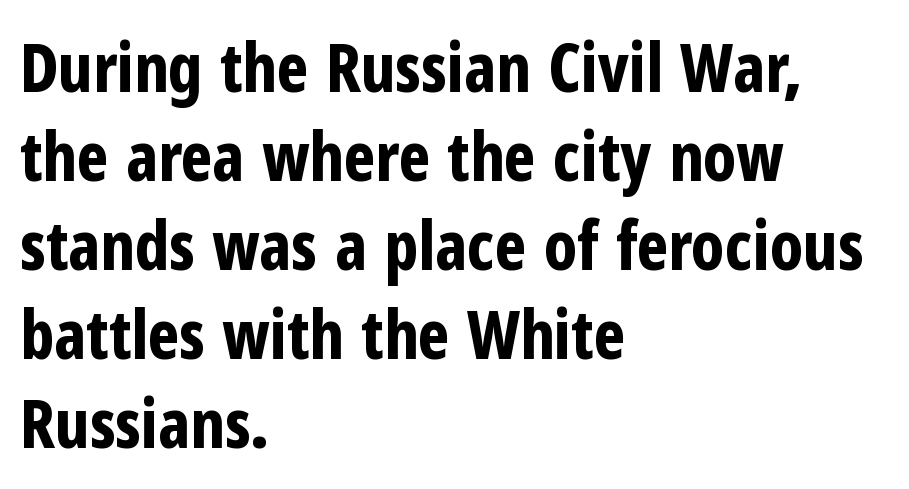
{"serif": "no", "italic": "no", "bold": "yes", "weight": "bold", "width": "condensed", "stroke_contrast": "low", "x_height": "medium", "monospaced": "no", "underline": "no", "align": "left", "line_spacing": "normal", "line_spacing_ratio": 1.33, "letter_spacing": "normal", "letter_spacing_em": 0.0, "glyph_px": 67}
